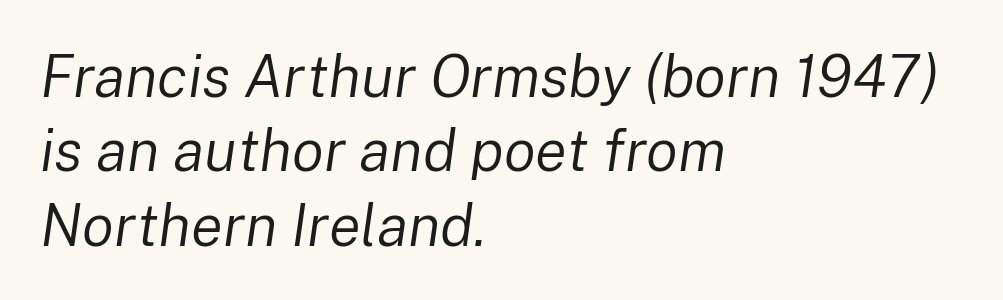
A typesetter would call this proportional, since set widths differ per character. Regarding leading, the lines here are spaced in the standard way. Each row of text sits above clean, open space. Visually the block forms a straight wall on the left and a jagged coastline on the right. Summary of weight: not heavy and not bold.
